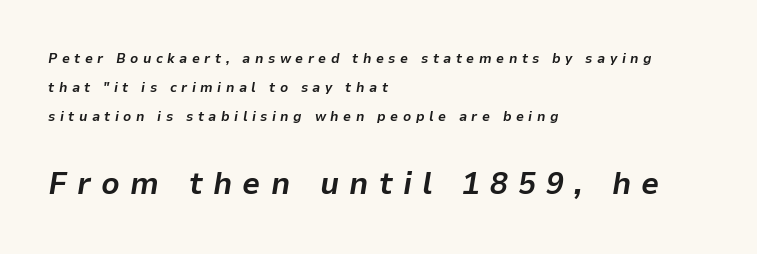
On the weight axis this lands at bold, roughly 700. Tracking here is generous; glyphs stand well apart from one another. Layout note: lines flush left. Notice the wide empty band between every row — that's loose leading.
